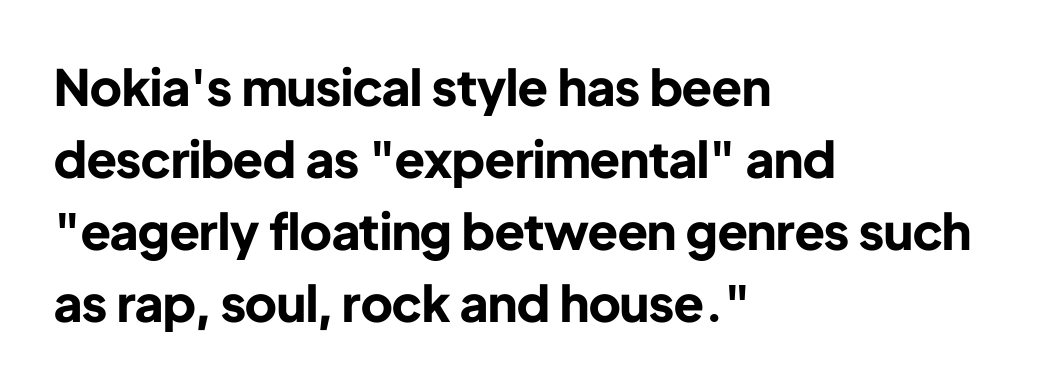
The image shows 50 px bold sans-serif type, upright; set left-aligned, normal line spacing (1.44x), normal letter spacing, not underlined; low stroke contrast and a medium x-height.
